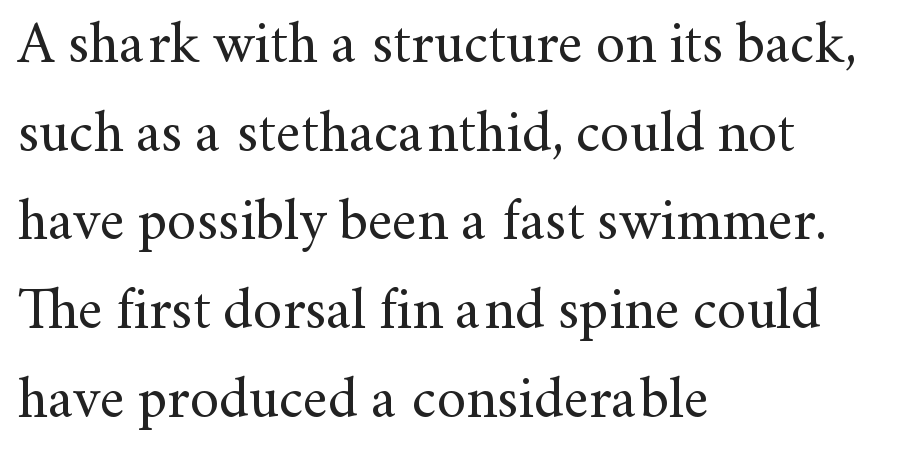
The image shows 58 px regular-weight serif type, upright; set left-aligned, normal line spacing (1.53x), normal letter spacing, not underlined; medium stroke contrast and a small x-height.
